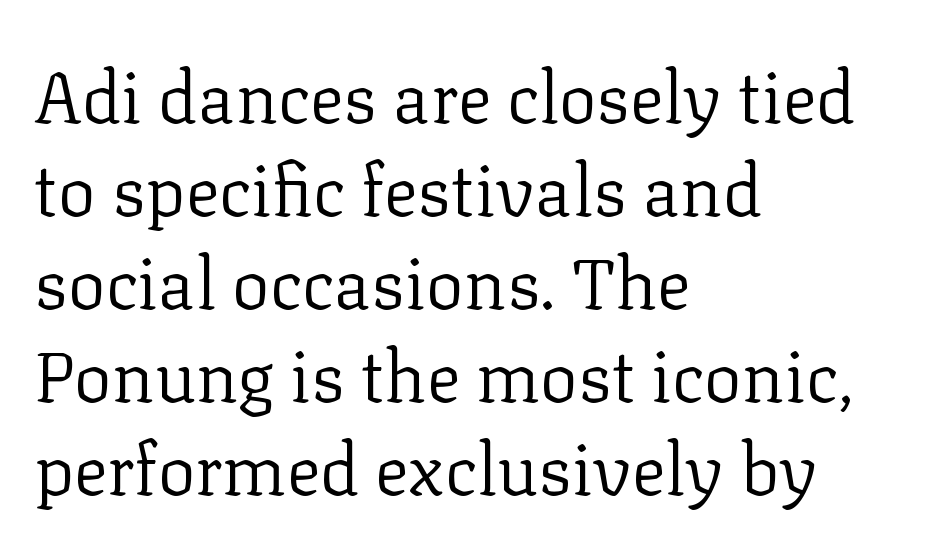
{"serif": "yes", "italic": "no", "bold": "no", "weight": "regular", "width": "normal", "stroke_contrast": "low", "x_height": "medium", "monospaced": "no", "underline": "no", "align": "left", "line_spacing": "normal", "line_spacing_ratio": 1.31, "letter_spacing": "normal", "letter_spacing_em": 0.0, "glyph_px": 71}
